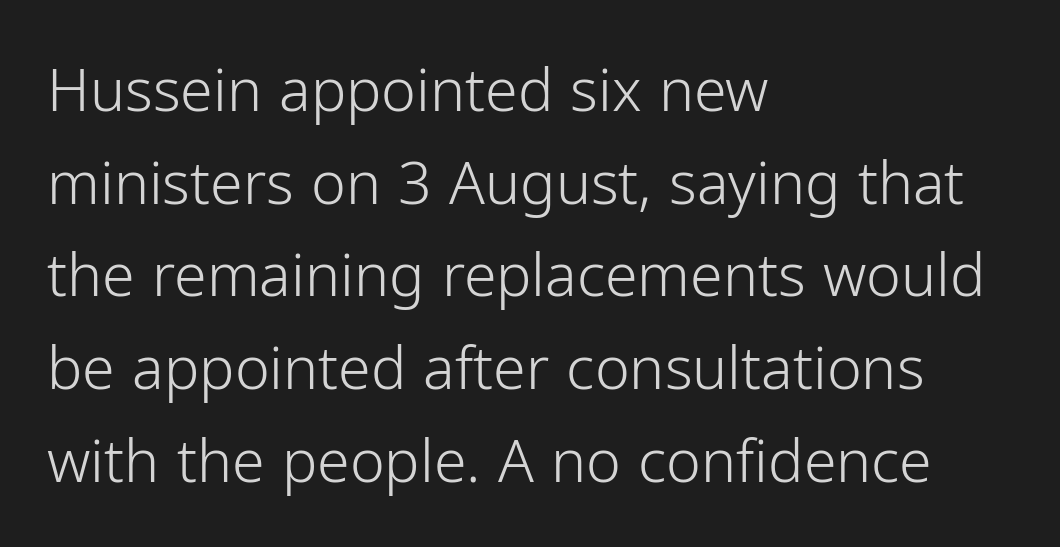
Q: Is the text bold? A: No.
Q: Is the text italic (slanted)? A: No, it is upright.
Q: Is the typeface a serif or a sans-serif typeface? A: Sans-serif.
Q: Is the text underlined? A: No.
Q: How is the paragraph aligned? A: Left-aligned.
Q: Is the spacing between letters normal or unusually wide? A: Normal.
Q: Is the spacing between lines tight, normal or loose? A: Normal.
Q: Width (condensed, normal, or wide)? A: Normal.
Q: Stroke contrast? A: Low.
Q: x-height? A: Medium.
Q: Monospaced? A: No.
